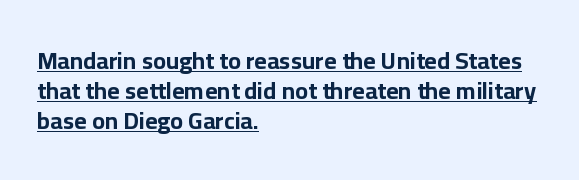
Q: Is the text bold? A: Yes.
Q: Is the text italic (slanted)? A: No, it is upright.
Q: Is the text underlined? A: Yes.
Q: How is the paragraph aligned? A: Left-aligned.
Q: Is the spacing between letters normal or unusually wide? A: Normal.
Q: Is the spacing between lines tight, normal or loose? A: Normal.
